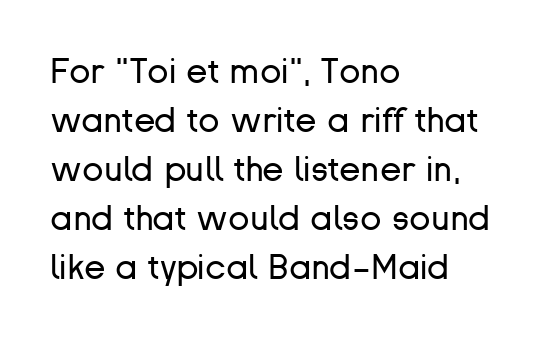
The text was rendered using a sans face with plain stroke endings. Words appear dense and cohesive because spacing is normal. This sample has the flowing, uneven cadence of proportional lettering. Every character sits straight up, as roman type does.
